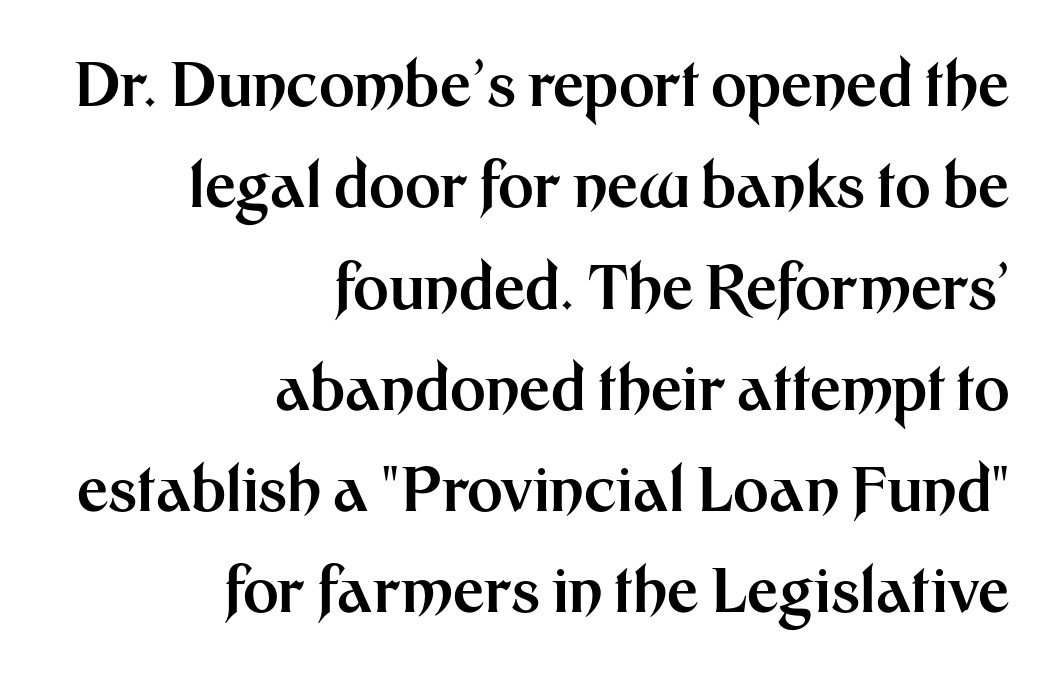
Q: Is the text bold? A: Yes.
Q: Is the text italic (slanted)? A: No, it is upright.
Q: Is the typeface a serif or a sans-serif typeface? A: Sans-serif.
Q: Is the text underlined? A: No.
Q: How is the paragraph aligned? A: Right-aligned.
Q: Is the spacing between letters normal or unusually wide? A: Normal.
Q: Is the spacing between lines tight, normal or loose? A: Normal.
Q: Width (condensed, normal, or wide)? A: Normal.
Q: Stroke contrast? A: Medium.
Q: x-height? A: Medium.
Q: Monospaced? A: No.
